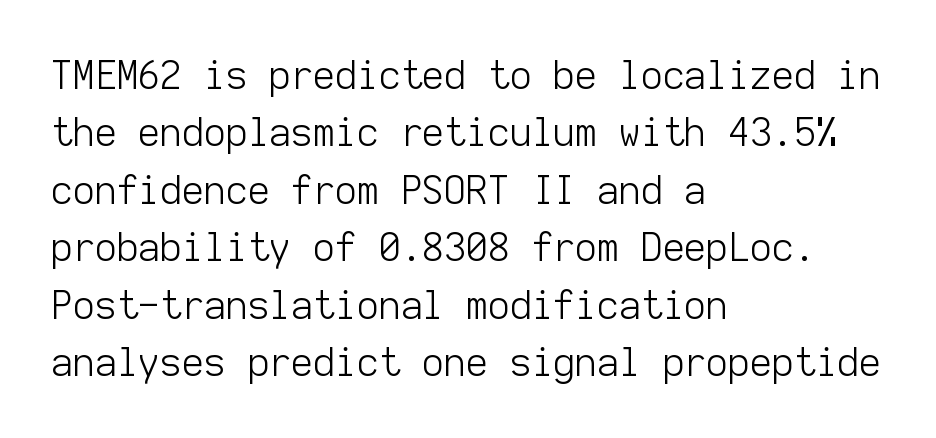
The lines in this sample share a left origin and differ only in where they stop. Stems and bowls with no extra thickness — not bold. The lettering holds an erect, upright posture throughout. Regarding serifs, this sample does without them.
